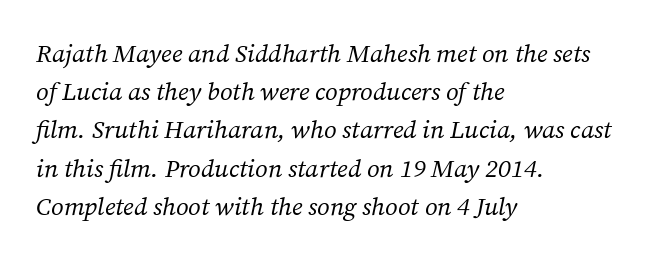
{"italic": "yes", "lean": "right", "slant_degrees": 12, "bold": "no", "underline": "no", "align": "left", "line_spacing": "normal", "line_spacing_ratio": 1.53, "letter_spacing": "normal", "letter_spacing_em": 0.0, "glyph_px": 25}
